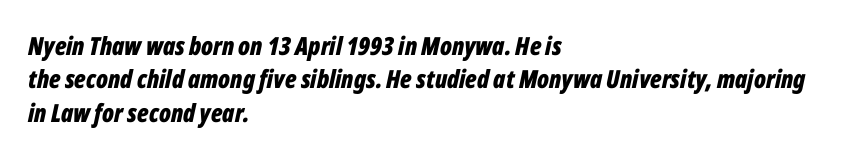
The foot of each line stays bare and open. Chunky letters — that's bold for sure. The face used here is rendered with its standard letterfit. Tall strokes in this sample are angled rather than plumb. These lines sit exactly where default settings would place them.
